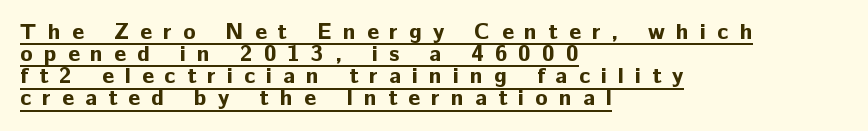
The image shows 23 px bold type, upright; set left-aligned, tight line spacing (0.96x), unusually wide letter spacing (+0.48 em), underlined.
